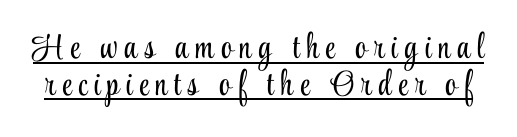
The image shows 35 px light, condensed serif type; set tight line spacing (1.05x), unusually wide letter spacing (+0.2 em), underlined; low stroke contrast and a small x-height.
